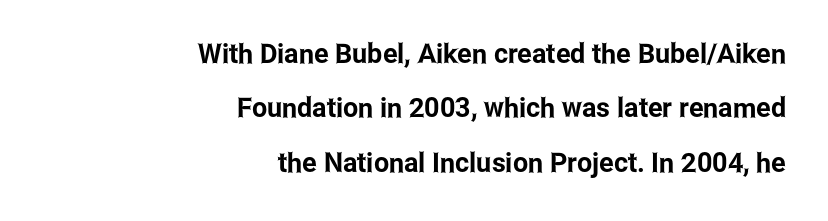
The image shows 27 px text type, upright; set right-aligned, loose line spacing (2.01x), normal letter spacing, not underlined.
